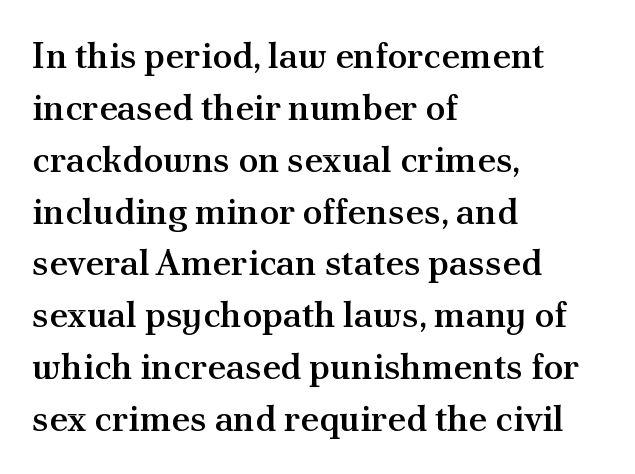
Q: Is the text bold? A: Semi-bold.
Q: Is the text italic (slanted)? A: No, it is upright.
Q: Is the typeface a serif or a sans-serif typeface? A: Serif.
Q: Is the text underlined? A: No.
Q: How is the paragraph aligned? A: Left-aligned.
Q: Is the spacing between letters normal or unusually wide? A: Normal.
Q: Is the spacing between lines tight, normal or loose? A: Normal.
Q: Width (condensed, normal, or wide)? A: Normal.
Q: Stroke contrast? A: Medium.
Q: x-height? A: Small.
Q: Monospaced? A: No.
